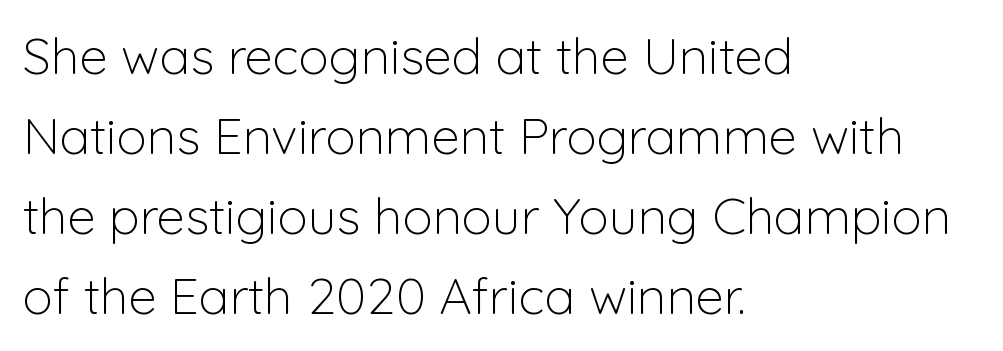
The image shows 51 px light sans-serif type, upright; set left-aligned, normal line spacing (1.57x), normal letter spacing, not underlined; low stroke contrast and a medium x-height.
